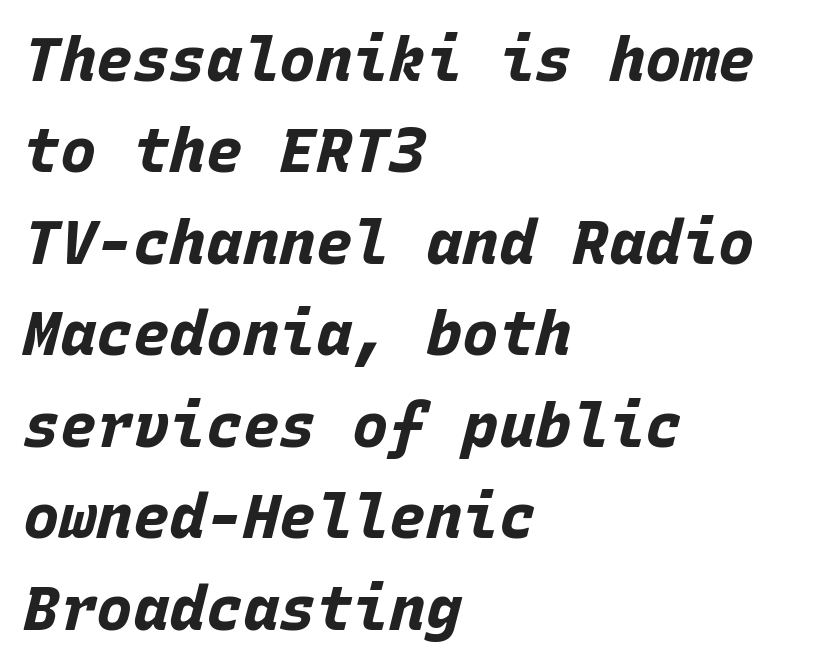
The passage shown has conventional tracking throughout. Strokes here are thick enough to call this a true bold. How would I describe the line gaps? Plain and ordinary. These lines are rendered in a fixed-pitch font. The compositor pushed each line to the left boundary.
